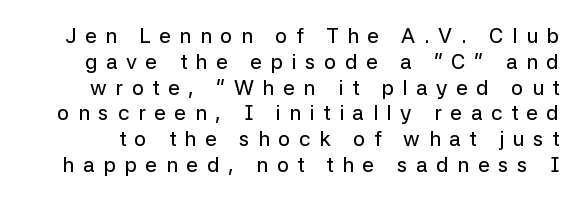
{"italic": "no", "underline": "no", "line_spacing_ratio": 1.23, "letter_spacing": "wide", "letter_spacing_em": 0.41, "glyph_px": 21}
